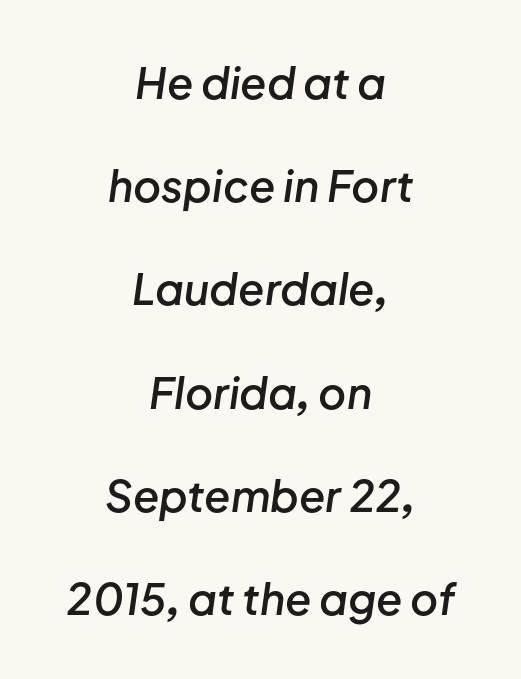
Q: Is the text bold? A: Semi-bold.
Q: Is the text italic (slanted)? A: Yes, it leans right by about 8 degrees.
Q: Is the text underlined? A: No.
Q: How is the paragraph aligned? A: Centered.
Q: Is the spacing between letters normal or unusually wide? A: Normal.
Q: Is the spacing between lines tight, normal or loose? A: Loose.
Q: Width (condensed, normal, or wide)? A: Normal.
Q: Stroke contrast? A: Low.
Q: x-height? A: Medium.
Q: Monospaced? A: No.
